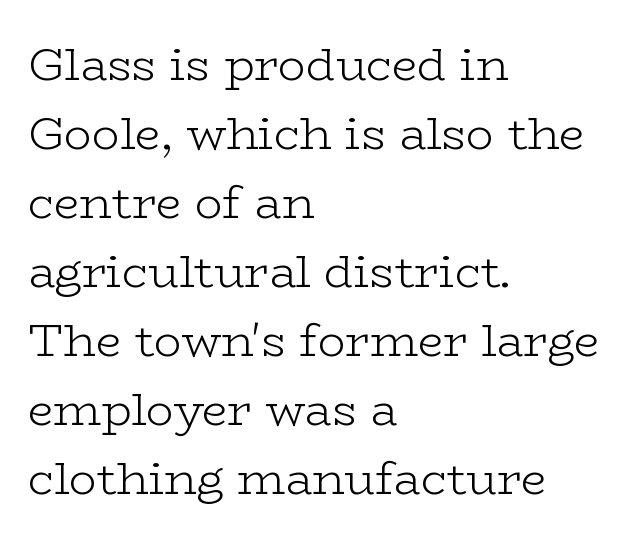
The image shows 46 px light, wide serif type, upright; set left-aligned, normal line spacing (1.5x), normal letter spacing, not underlined; low stroke contrast and a medium x-height.
